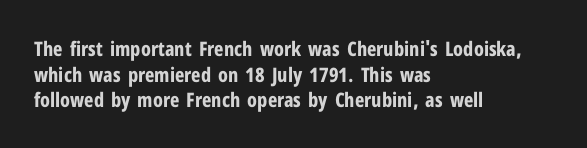
The letters stand straight up with perfectly vertical stems. The space directly below the letters is spotless. Letter spacing: default. Bold? Absolutely — the strokes are thick and heavy. The leading is moderate, giving the passage an even texture. The lines in this sample share a left origin and differ only in where they stop.
